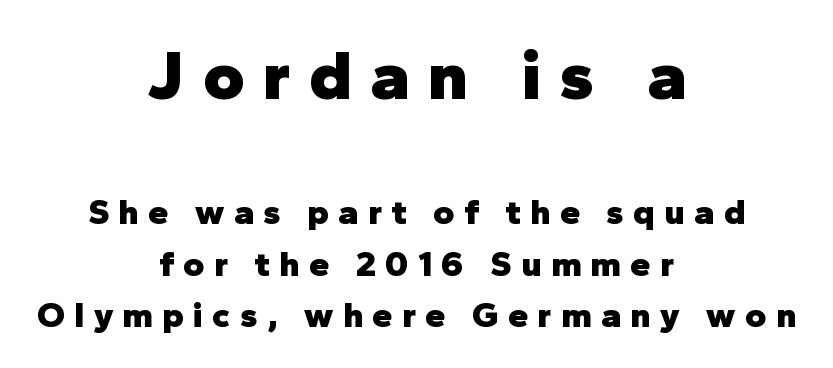
Q: Is the text bold? A: Yes.
Q: Is the text italic (slanted)? A: No, it is upright.
Q: Is the typeface a serif or a sans-serif typeface? A: Sans-serif.
Q: Is the text underlined? A: No.
Q: How is the paragraph aligned? A: Centered.
Q: Is the spacing between letters normal or unusually wide? A: Unusually wide.
Q: Is the spacing between lines tight, normal or loose? A: Normal.
Q: Which block of text is set in a larger size, the first (top) or the second (bottom)? A: The first (top) one.
Q: Width (condensed, normal, or wide)? A: Normal.
Q: Stroke contrast? A: Low.
Q: x-height? A: Medium.
Q: Monospaced? A: No.
